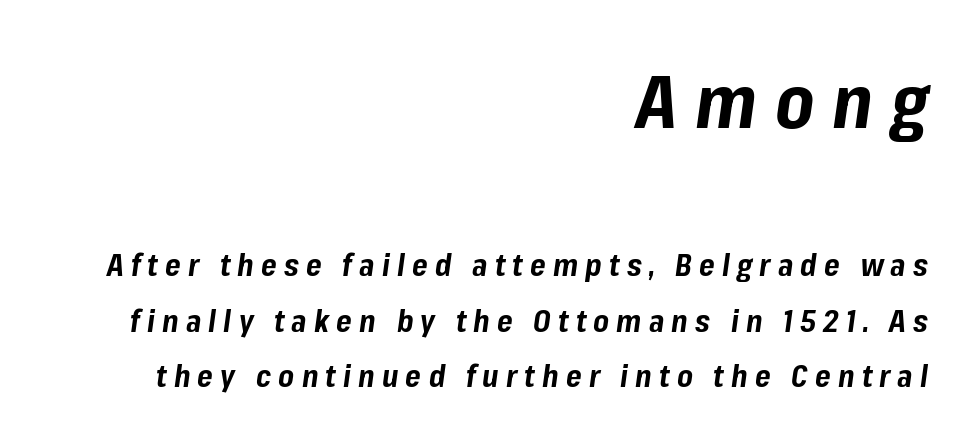
The image shows 74 px bold type, italic (leaning right); set right-aligned, line spacing 1.84x, unusually wide letter spacing (+0.24 em), not underlined; the first (top) block is 2.47x larger; low stroke contrast and a medium x-height.
